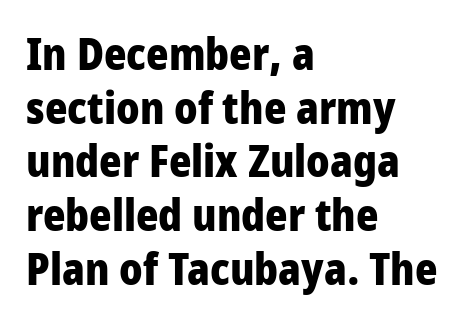
These lines keep a tight, regular rhythm from letter to letter. The passage shown is not underscored anywhere. On the weight axis this lands at bold, roughly 700. These lines are rendered in a variable-pitch font.
